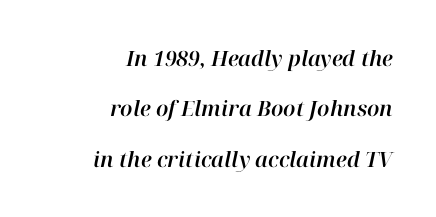
The image shows 21 px text type, italic (leaning right); set right-aligned, loose line spacing (2.4x), normal letter spacing, not underlined.
